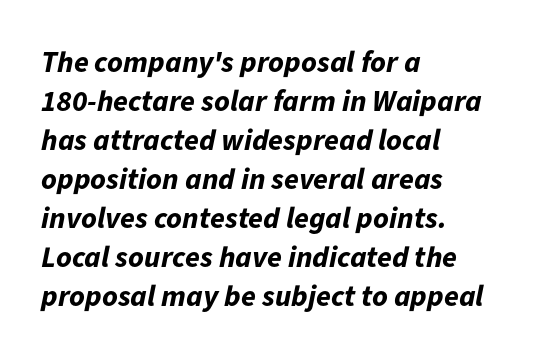
The image shows 30 px bold type, italic (leaning right); set left-aligned, normal line spacing (1.3x), normal letter spacing, not underlined; low stroke contrast and a medium x-height.
